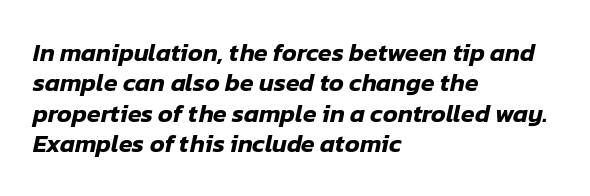
Layout note: lines flush left. The passage shown leans; its letterforms are oblique. Here the glyphs are tracked normally, forming tight word shapes. Underline: absent.
